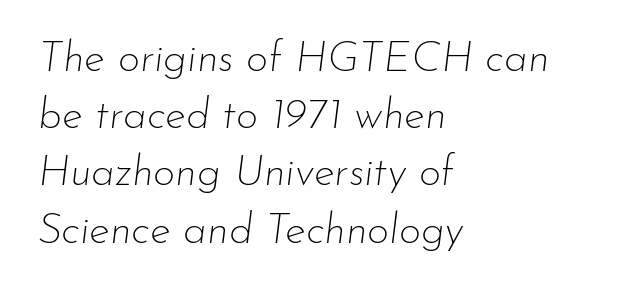
Q: Is the text bold? A: No.
Q: Is the text italic (slanted)? A: Yes, it leans right by about 7 degrees.
Q: Is the text underlined? A: No.
Q: How is the paragraph aligned? A: Left-aligned.
Q: Is the spacing between letters normal or unusually wide? A: Normal.
Q: Is the spacing between lines tight, normal or loose? A: Normal.
Q: Width (condensed, normal, or wide)? A: Normal.
Q: Stroke contrast? A: Low.
Q: x-height? A: Small.
Q: Monospaced? A: No.
